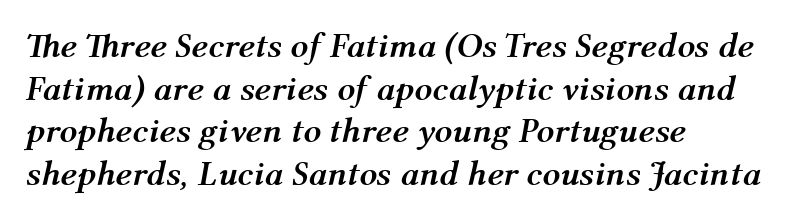
{"italic": "yes", "lean": "right", "slant_degrees": 12, "bold": "yes", "weight": "semibold", "width": "normal", "stroke_contrast": "medium", "x_height": "medium", "monospaced": "no", "underline": "no", "align": "left", "line_spacing_ratio": 1.22, "letter_spacing": "normal", "letter_spacing_em": 0.0, "glyph_px": 35}
